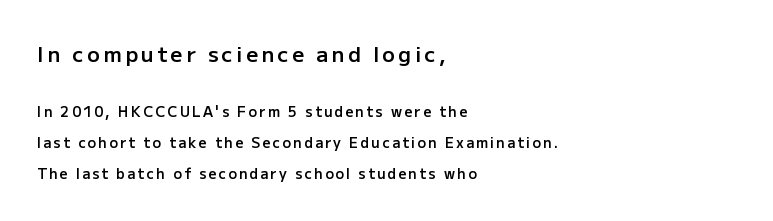
Q: Is the text bold? A: Semi-bold.
Q: Is the text italic (slanted)? A: No, it is upright.
Q: Is the text underlined? A: No.
Q: How is the paragraph aligned? A: Left-aligned.
Q: Is the spacing between lines tight, normal or loose? A: Loose.
Q: Which block of text is set in a larger size, the first (top) or the second (bottom)? A: The first (top) one.
